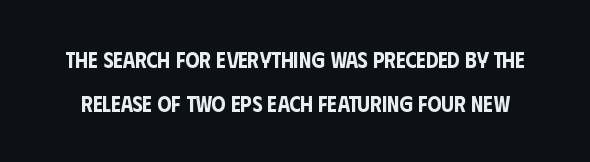
The image shows 22 px text type, upright; set loose line spacing (1.99x), normal letter spacing, not underlined.
